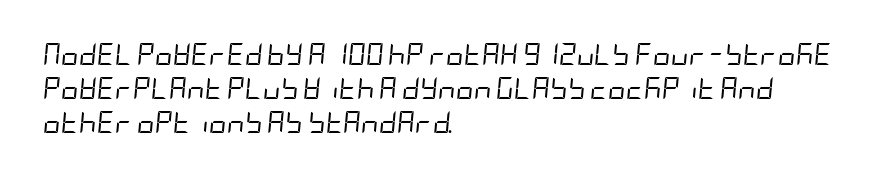
{"italic": "yes", "lean": "right", "slant_degrees": 5, "bold": "no", "underline": "no", "align": "left", "line_spacing": "normal", "line_spacing_ratio": 1.54, "letter_spacing": "normal", "letter_spacing_em": 0.0, "glyph_px": 22}
